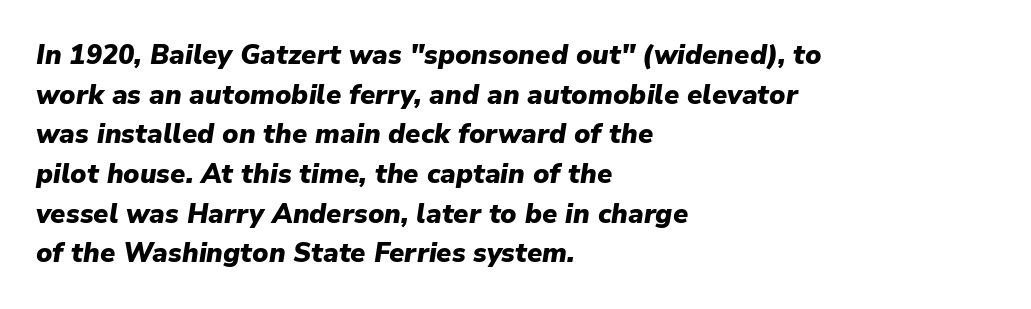
The image shows 27 px bold type, italic (leaning right); set left-aligned, normal line spacing (1.47x), normal letter spacing, not underlined.
